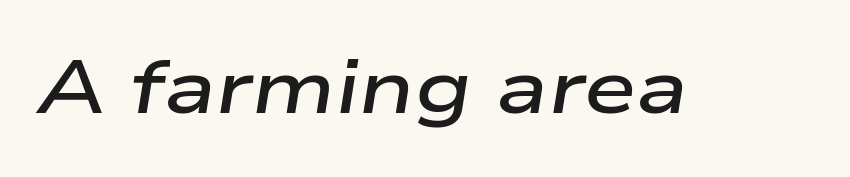
On the weight axis this lands at semibold, roughly 600. It's the slanting kind of type. Each word holds together tightly as a unit, with standard inter-letter gaps. Beneath every word, the page is bare.
